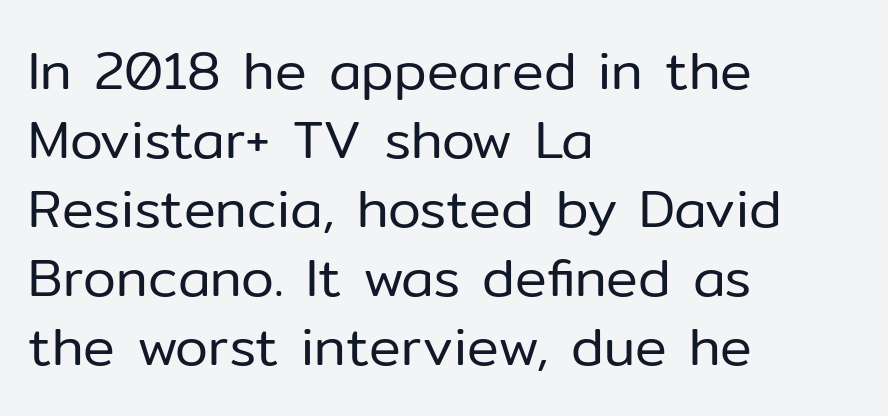
{"serif": "no", "italic": "no", "bold": "no", "weight": "regular", "width": "normal", "stroke_contrast": "low", "x_height": "medium", "monospaced": "no", "underline": "no", "align": "left", "line_spacing": "normal", "line_spacing_ratio": 1.3, "letter_spacing": "normal", "letter_spacing_em": 0.0, "glyph_px": 53}
